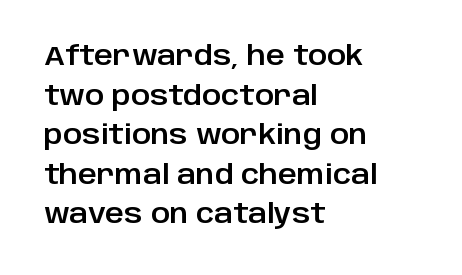
Interline gaps are of average width in this sample. The type sits square on the baseline with zero lean. Just letters on the line, the space beneath them empty. Students, note that the glyphs here touch the page at normal intervals. The rendering anchors every line to the left-hand side.
